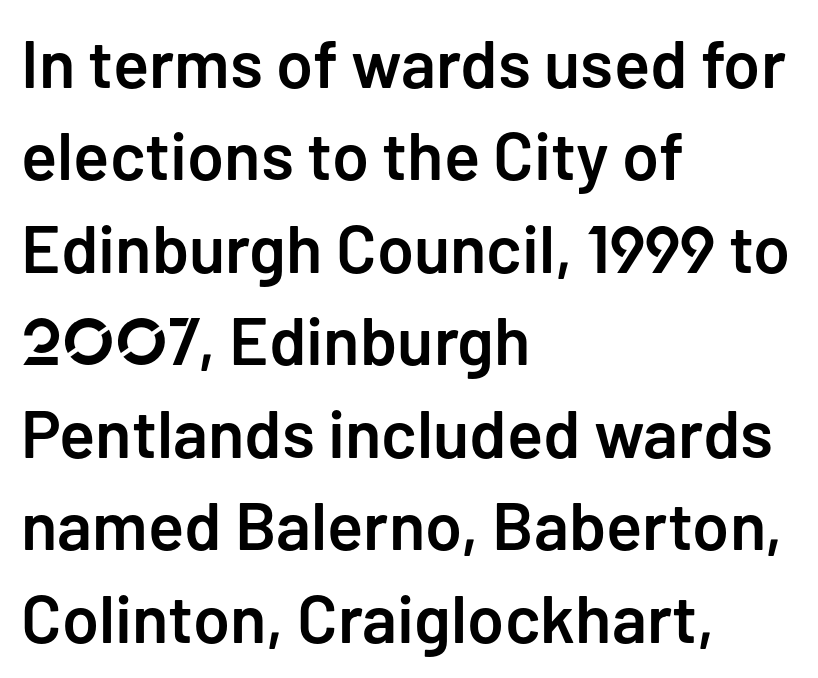
{"serif": "no", "italic": "no", "bold": "semi", "weight": "semibold", "width": "normal", "stroke_contrast": "low", "x_height": "medium", "monospaced": "no", "underline": "no", "align": "left", "line_spacing": "normal", "line_spacing_ratio": 1.38, "letter_spacing": "normal", "letter_spacing_em": 0.0, "glyph_px": 67}
